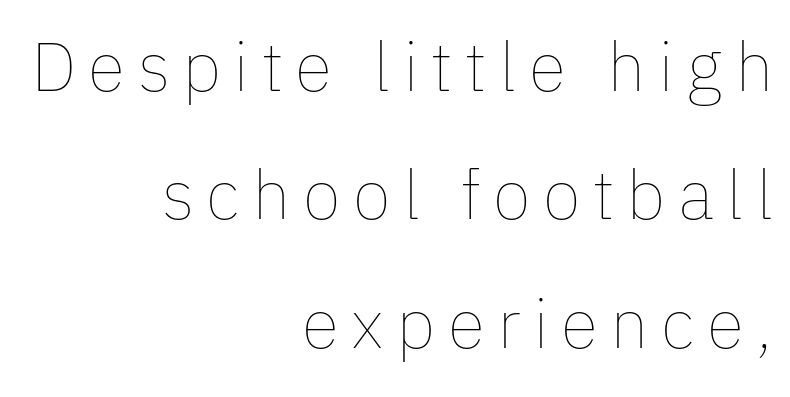
Think of a printed novel: that variable character pitch is what you see here. A student would call this right alignment; a typographer would say flush right, rag left. The foot of each line stays bare and open. A quiet, ordinary-to-light weight characterises the typeface. Nope, not italic — everything's standing straight.
